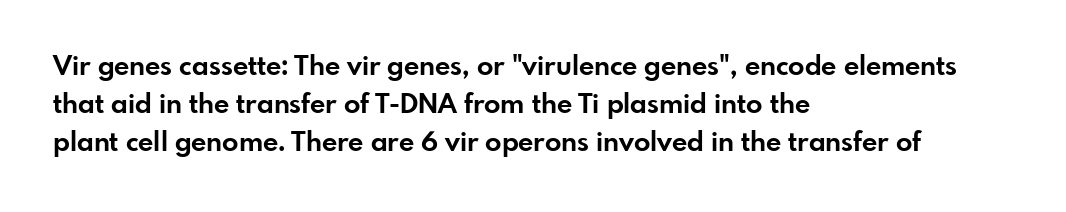
The image shows 27 px bold type, upright; set left-aligned, normal line spacing (1.41x), normal letter spacing, not underlined.
